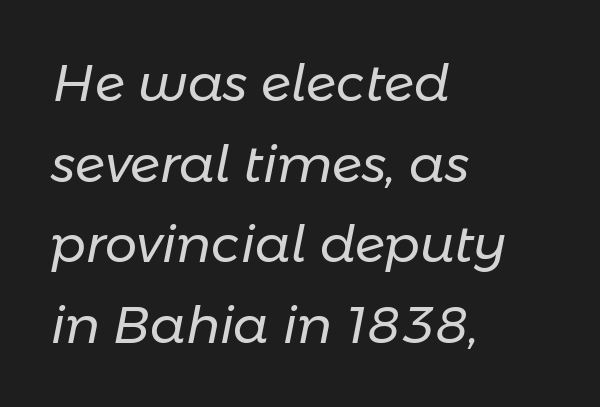
The image shows 51 px regular-weight type, italic (leaning right); set left-aligned, normal line spacing (1.58x), normal letter spacing, not underlined; low stroke contrast and a medium x-height.
